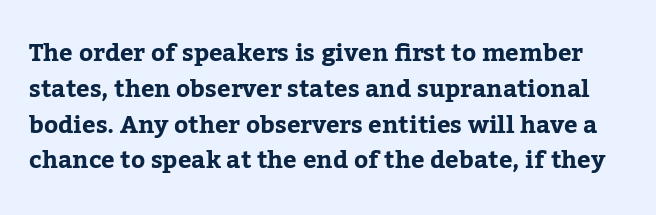
Q: Is the text bold? A: Yes.
Q: Is the text italic (slanted)? A: No, it is upright.
Q: Is the text underlined? A: No.
Q: Is the spacing between letters normal or unusually wide? A: Normal.
Q: Is the spacing between lines tight, normal or loose? A: Normal.
